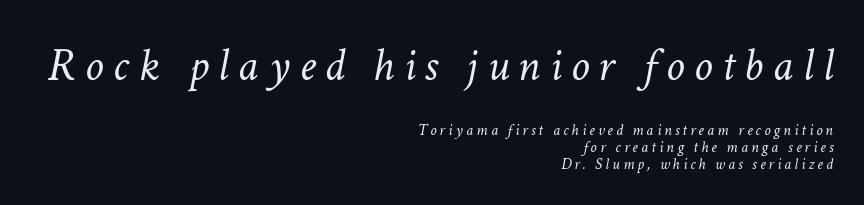
The image shows 47 px light type, italic (leaning right); set right-aligned, tight line spacing (1.05x), not underlined; the first (top) block is 2.94x larger; low stroke contrast and a medium x-height.
